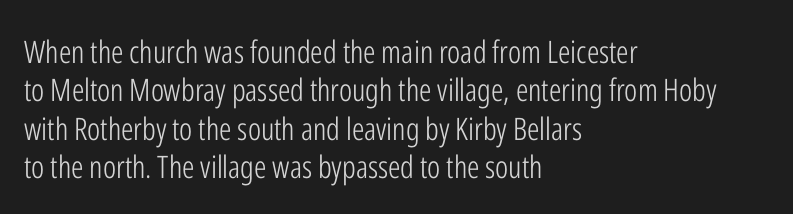
Q: Is the text bold? A: No.
Q: Is the text italic (slanted)? A: No, it is upright.
Q: Is the typeface a serif or a sans-serif typeface? A: Sans-serif.
Q: Is the text underlined? A: No.
Q: How is the paragraph aligned? A: Left-aligned.
Q: Is the spacing between letters normal or unusually wide? A: Normal.
Q: Width (condensed, normal, or wide)? A: Condensed.
Q: Stroke contrast? A: Low.
Q: x-height? A: Medium.
Q: Monospaced? A: No.
